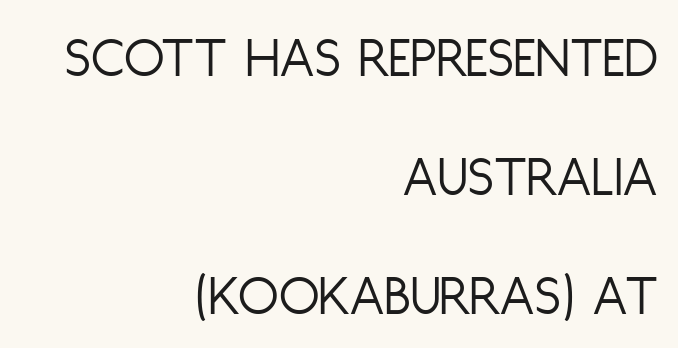
{"serif": "no", "italic": "no", "bold": "no", "weight": "light", "width": "condensed", "stroke_contrast": "low", "x_height": "large", "monospaced": "no", "underline": "no", "align": "right", "line_spacing": "loose", "line_spacing_ratio": 2.02, "letter_spacing": "normal", "letter_spacing_em": 0.0, "glyph_px": 59}
